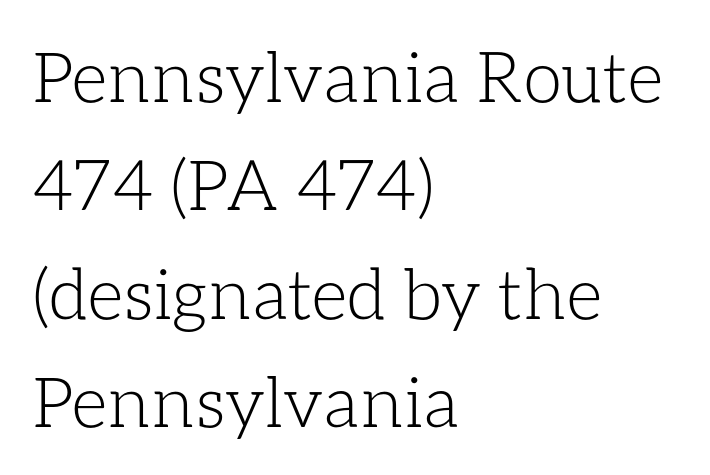
The image shows 70 px light type, upright; set left-aligned, normal line spacing (1.55x), normal letter spacing, not underlined; low stroke contrast and a medium x-height.
